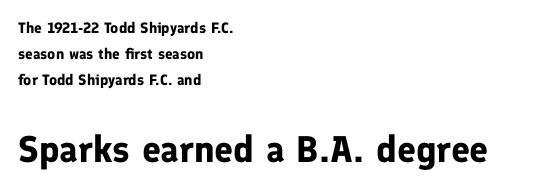
The image shows 37 px bold sans-serif type, upright; set left-aligned, line spacing 1.75x, normal letter spacing, not underlined; the second (bottom) block is 2.47x larger; low stroke contrast and a medium x-height.
